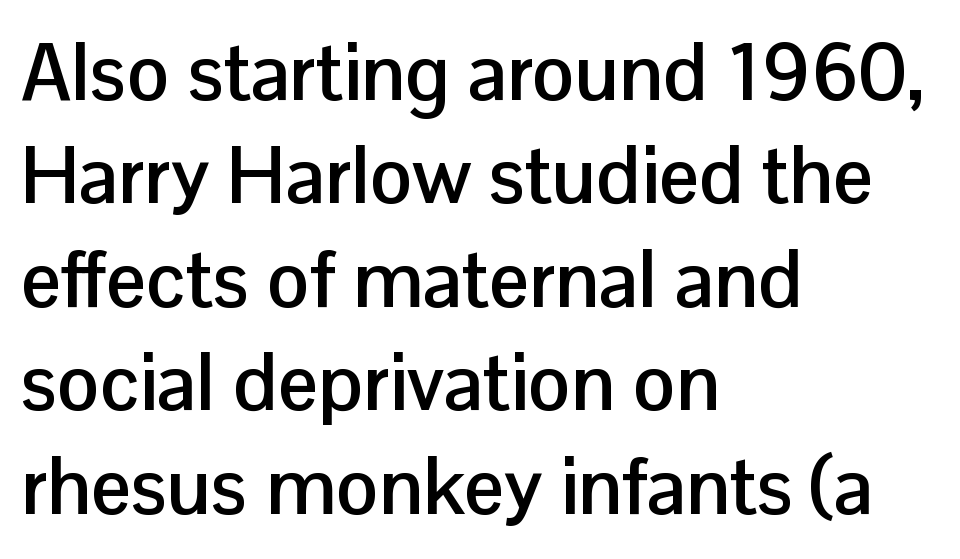
This sample has the flowing, uneven cadence of proportional lettering. Tall strokes in this sample are plumb rather than angled. The text block is weighted toward the left margin, trailing off unevenly rightward. Each row of text sits above clean, open space.
